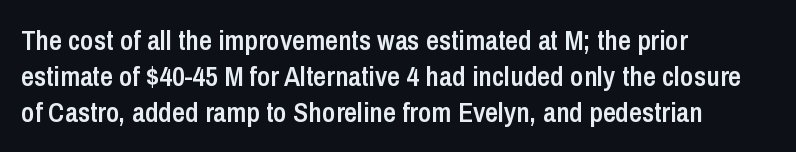
The image shows 28 px semibold, condensed sans-serif type, upright; set left-aligned, normal line spacing (1.28x), normal letter spacing, not underlined; low stroke contrast and a medium x-height.
